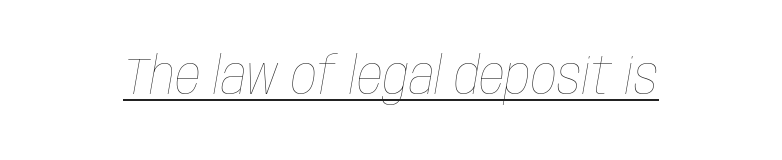
The image shows 51 px thin, condensed type, italic (leaning right); set normal letter spacing, underlined; low stroke contrast and a large x-height.
